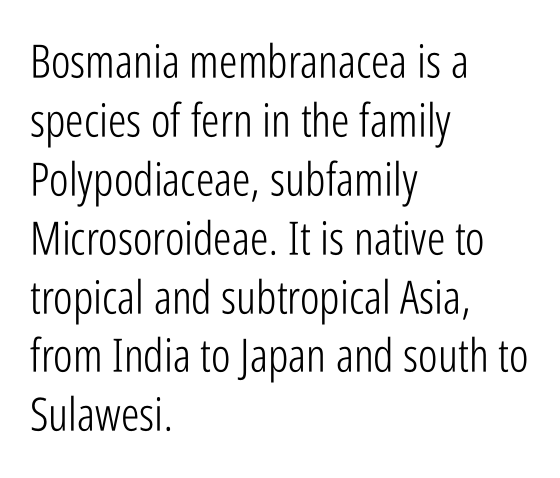
Q: Is the text bold? A: No.
Q: Is the text italic (slanted)? A: No, it is upright.
Q: Is the typeface a serif or a sans-serif typeface? A: Sans-serif.
Q: Is the text underlined? A: No.
Q: How is the paragraph aligned? A: Left-aligned.
Q: Is the spacing between letters normal or unusually wide? A: Normal.
Q: Is the spacing between lines tight, normal or loose? A: Normal.
Q: Width (condensed, normal, or wide)? A: Condensed.
Q: Stroke contrast? A: Low.
Q: x-height? A: Medium.
Q: Monospaced? A: No.
